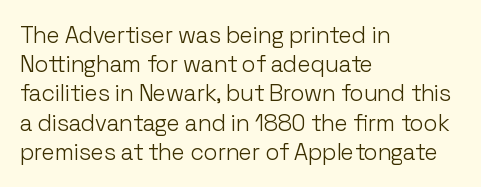
The image shows 23 px text type, upright; set left-aligned, normal line spacing (1.27x), normal letter spacing, not underlined.
